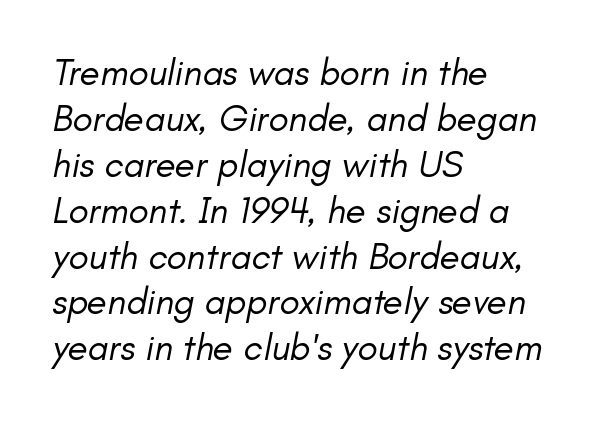
{"italic": "yes", "lean": "right", "slant_degrees": 11, "bold": "no", "weight": "regular", "width": "normal", "stroke_contrast": "low", "x_height": "small", "monospaced": "no", "underline": "no", "align": "left", "line_spacing_ratio": 1.24, "letter_spacing": "normal", "letter_spacing_em": 0.0, "glyph_px": 37}
